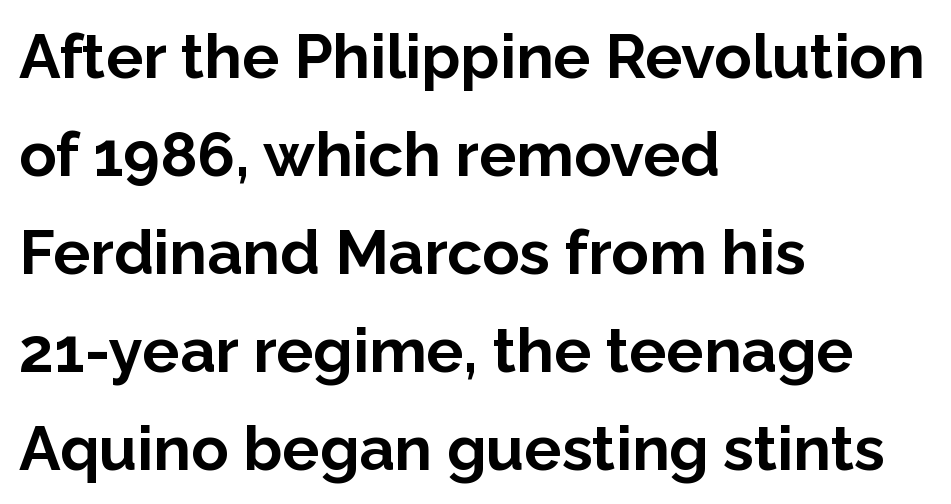
The image shows 62 px bold sans-serif type, upright; set left-aligned, normal line spacing (1.58x), normal letter spacing, not underlined; low stroke contrast and a medium x-height.
